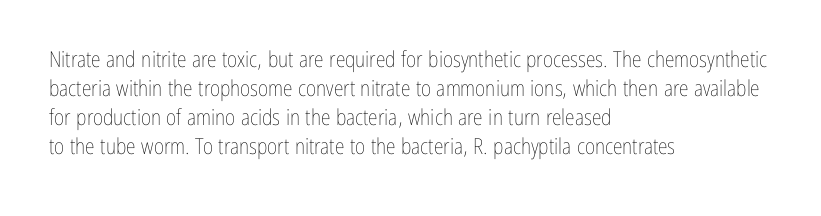
Tall strokes in this sample are plumb rather than angled. The passage shown has conventional tracking throughout. Every row of glyphs begins at an identical x-position on the left. A normal amount of white space separates one row of letters from the next. Type without underlining.
